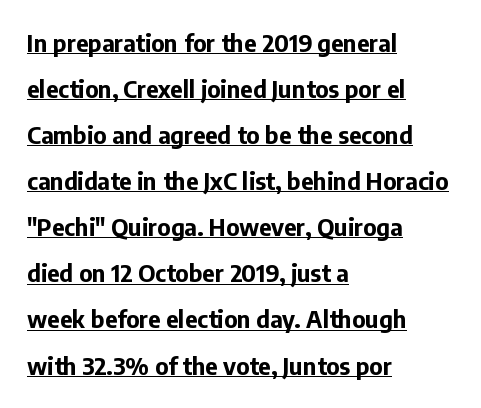
Q: Is the text bold? A: Yes.
Q: Is the text italic (slanted)? A: No, it is upright.
Q: Is the text underlined? A: Yes.
Q: How is the paragraph aligned? A: Left-aligned.
Q: Is the spacing between letters normal or unusually wide? A: Normal.
Q: Is the spacing between lines tight, normal or loose? A: Loose.
